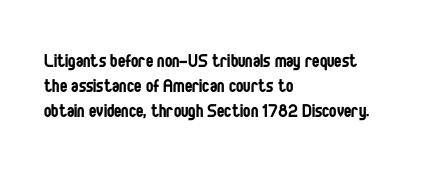
Leading is clearly below the norm, producing a dense column. Letters have the restrained weight of plain body copy at most. The string is rendered with underlining switched off. Casual observation: everything's shoved over to the left.
